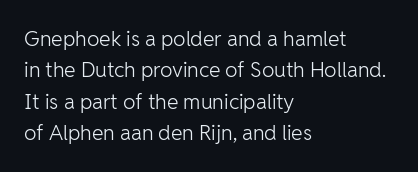
Q: Is the text bold? A: No.
Q: Is the text italic (slanted)? A: No, it is upright.
Q: Is the text underlined? A: No.
Q: How is the paragraph aligned? A: Left-aligned.
Q: Is the spacing between letters normal or unusually wide? A: Normal.
Q: Is the spacing between lines tight, normal or loose? A: Normal.
